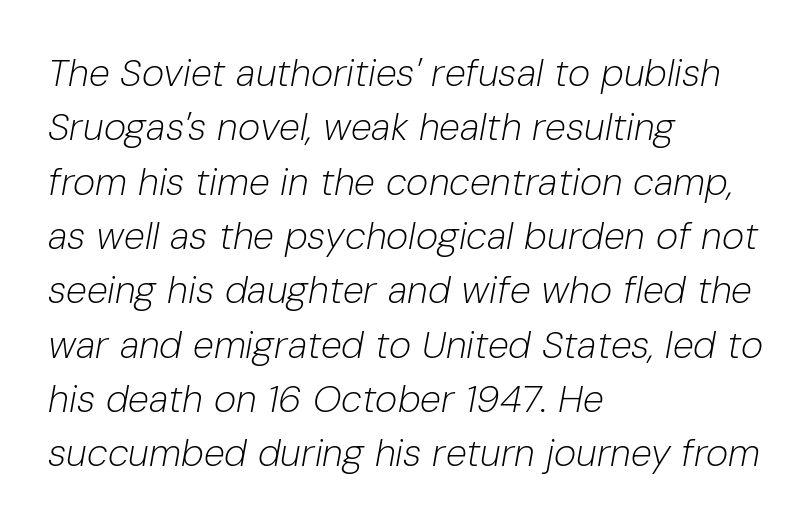
Q: Is the text bold? A: No.
Q: Is the text italic (slanted)? A: Yes, it leans right by about 10 degrees.
Q: Is the text underlined? A: No.
Q: How is the paragraph aligned? A: Left-aligned.
Q: Is the spacing between letters normal or unusually wide? A: Normal.
Q: Is the spacing between lines tight, normal or loose? A: Normal.
Q: Width (condensed, normal, or wide)? A: Normal.
Q: Stroke contrast? A: Low.
Q: x-height? A: Medium.
Q: Monospaced? A: No.
